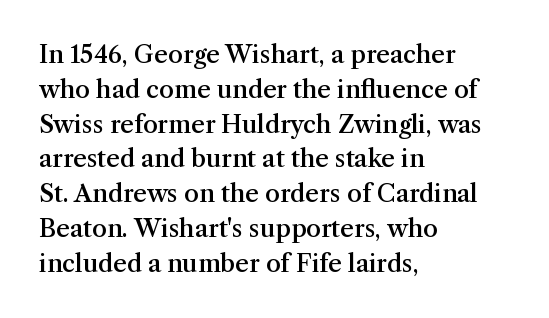
Notice how descenders clear the ascenders below comfortably — that's standard leading. It's the straight-up-and-down kind of type. Horizontally, the lines are justified to the leading edge only. Is the letter spacing exaggerated? No — it looks like the ordinary default. Semibold letterforms, between regular and bold.
